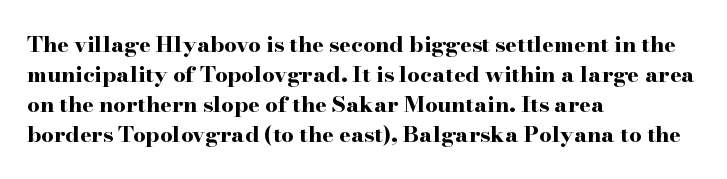
The paragraph shown leans on its left margin. This block has exactly the height ordinary leading produces. Italic: no, the glyphs are upright roman. The baseline area is clear.
